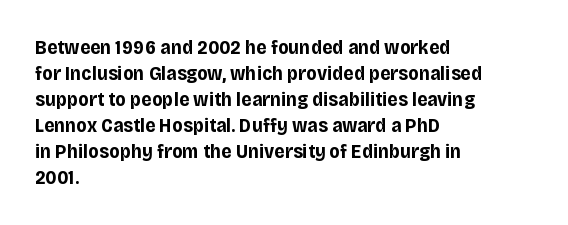
Q: Is the text bold? A: Yes.
Q: Is the text italic (slanted)? A: No, it is upright.
Q: Is the text underlined? A: No.
Q: How is the paragraph aligned? A: Left-aligned.
Q: Is the spacing between letters normal or unusually wide? A: Normal.
Q: Is the spacing between lines tight, normal or loose? A: Normal.
